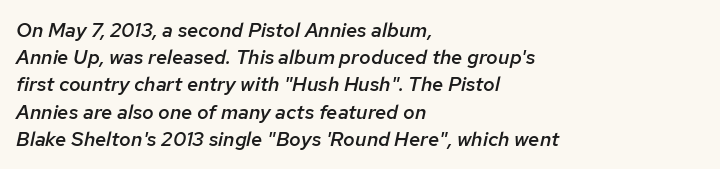
Q: Is the text bold? A: Semi-bold.
Q: Is the text italic (slanted)? A: Yes, it leans right by about 12 degrees.
Q: Is the text underlined? A: No.
Q: How is the paragraph aligned? A: Left-aligned.
Q: Is the spacing between letters normal or unusually wide? A: Normal.
Q: Is the spacing between lines tight, normal or loose? A: Normal.
